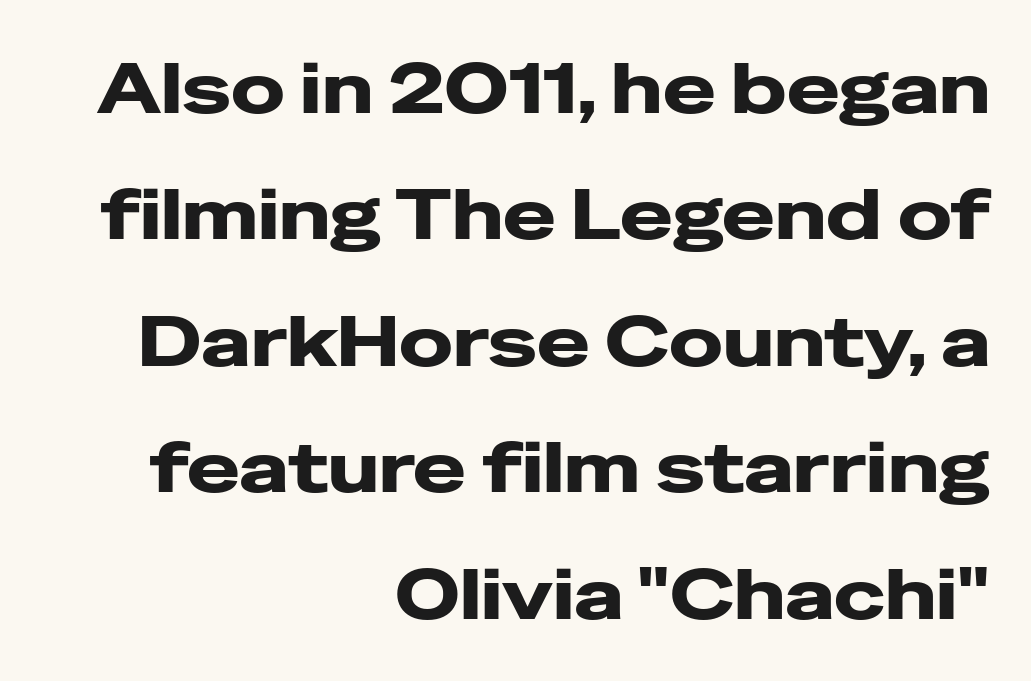
Notice how the passage keeps a crisp vertical edge on the right only. Do the characters align in a grid? No, the font is proportional. Nope, not italic — everything's standing straight. The zone under the glyphs is completely vacant. The rendering shows plain stroke endings on the letterforms — a sans-serif design. This rendering leaves character spacing at its baseline value.
